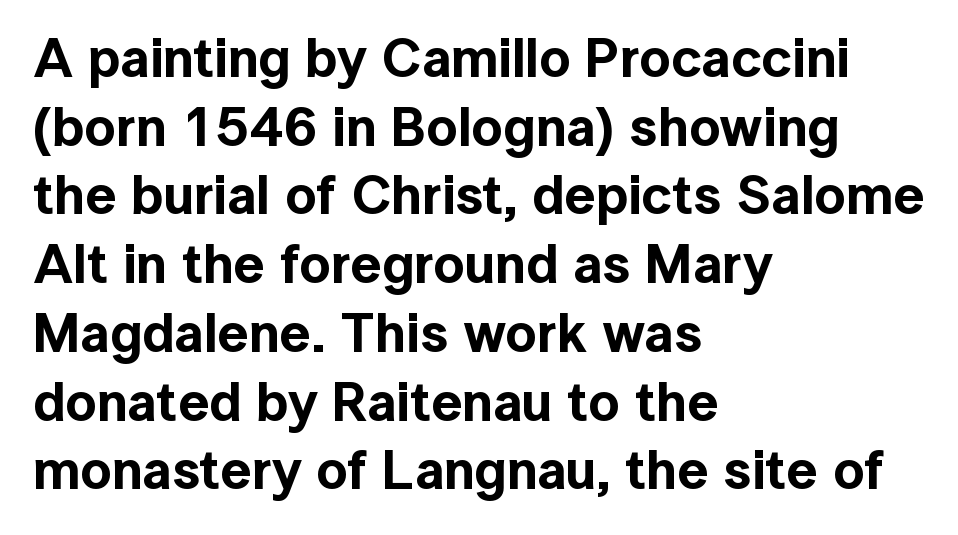
Q: Is the text italic (slanted)? A: No, it is upright.
Q: Is the typeface a serif or a sans-serif typeface? A: Sans-serif.
Q: Is the text underlined? A: No.
Q: How is the paragraph aligned? A: Left-aligned.
Q: Is the spacing between letters normal or unusually wide? A: Normal.
Q: Is the spacing between lines tight, normal or loose? A: Normal.
Q: Width (condensed, normal, or wide)? A: Normal.
Q: x-height? A: Medium.
Q: Monospaced? A: No.
